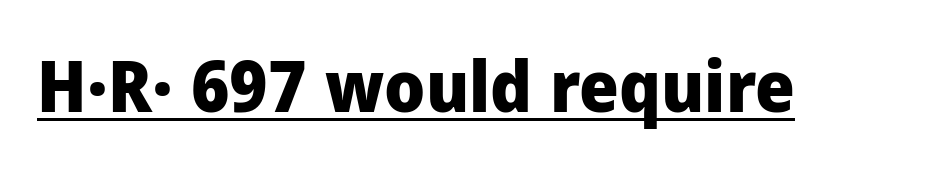
Here the designer chose a conventional face with non-uniform glyph widths. Strokes here are thick enough to call this a true bold. Each letter's strokes conclude bluntly, with no projecting serifs. Every word sits above its own underline. Quick note: not italic, upright. These lines keep a tight, regular rhythm from letter to letter.
